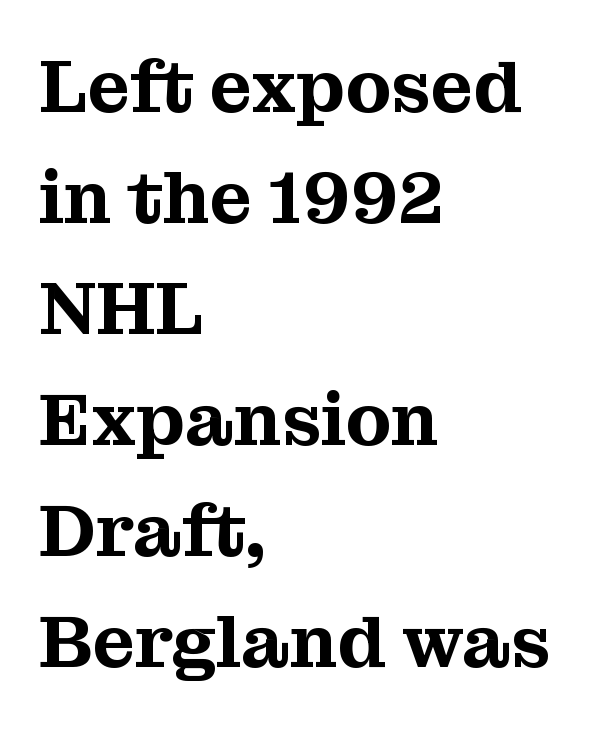
Quick note: interline space is typical. The rendering shows small feet on the letterforms — a serif design. Type without underlining. This sample uses plain, unmodified letter spacing.
